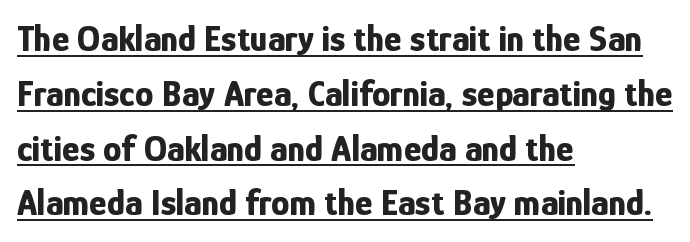
{"serif": "no", "italic": "no", "bold": "yes", "weight": "bold", "width": "condensed", "stroke_contrast": "low", "x_height": "medium", "monospaced": "no", "underline": "yes", "align": "left", "line_spacing": "normal", "line_spacing_ratio": 1.48, "letter_spacing": "normal", "letter_spacing_em": 0.0, "glyph_px": 37}
